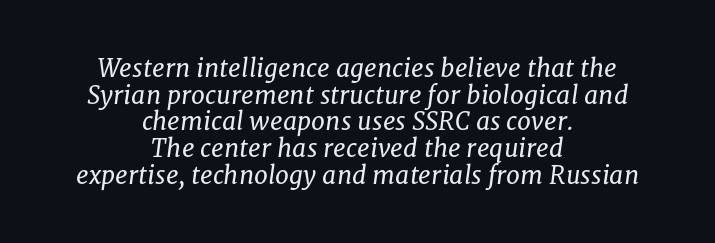
The image shows 25 px text type, italic (leaning right); set centered, tight line spacing (1.07x), normal letter spacing, not underlined.
